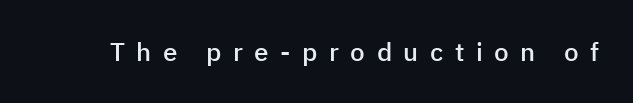
Q: Is the text bold? A: Semi-bold.
Q: Is the text italic (slanted)? A: No, it is upright.
Q: Is the text underlined? A: No.
Q: Is the spacing between letters normal or unusually wide? A: Unusually wide.
